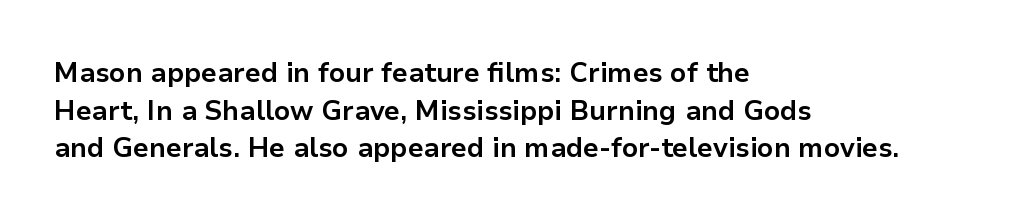
The image shows 27 px bold type, upright; set left-aligned, normal line spacing (1.39x), normal letter spacing, not underlined.
